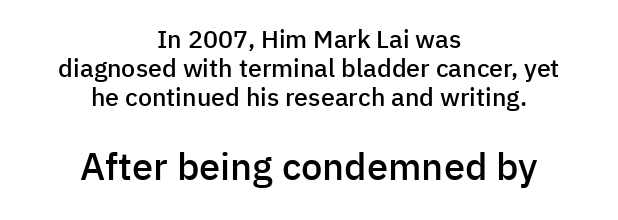
Character widths vary here, with narrow letters taking less room than wide ones. The paragraph has two soft edges and a firm central axis. Short note: letters normally spaced. Descenders hang freely into open space. Serif or sans? Sans — the stroke terminals are bare. Caption: upper text group reduced, lower text group enlarged.
